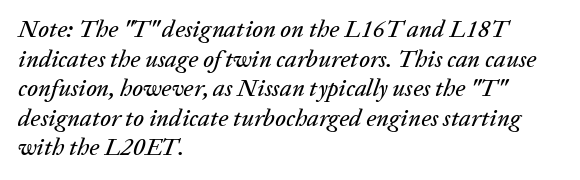
Q: Is the text italic (slanted)? A: Yes, it leans right by about 20 degrees.
Q: Is the text underlined? A: No.
Q: How is the paragraph aligned? A: Left-aligned.
Q: Is the spacing between letters normal or unusually wide? A: Normal.
